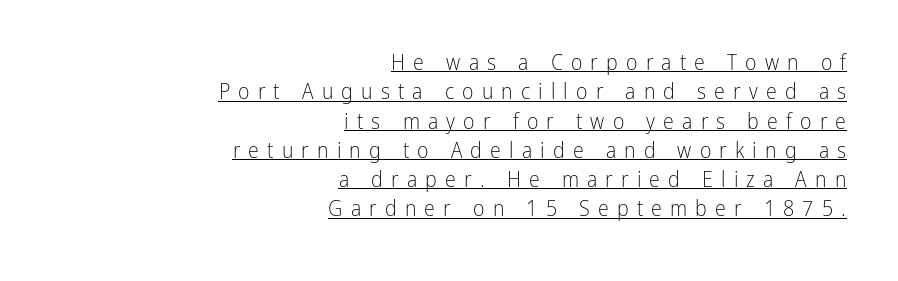
{"italic": "no", "bold": "no", "underline": "yes", "align": "right", "line_spacing": "normal", "line_spacing_ratio": 1.33, "letter_spacing": "wide", "letter_spacing_em": 0.37, "glyph_px": 22}
